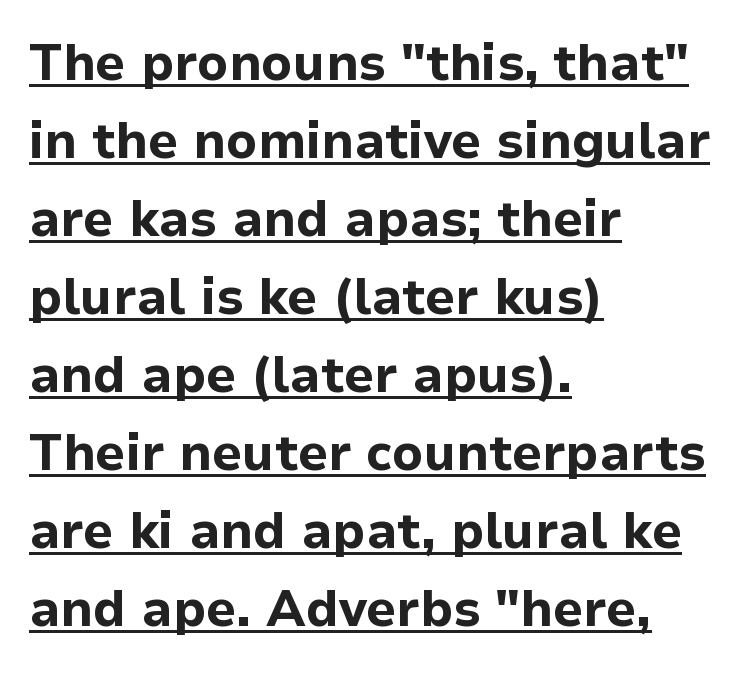
The image shows 50 px bold sans-serif type, upright; set left-aligned, normal line spacing (1.56x), normal letter spacing, underlined; low stroke contrast and a medium x-height.
